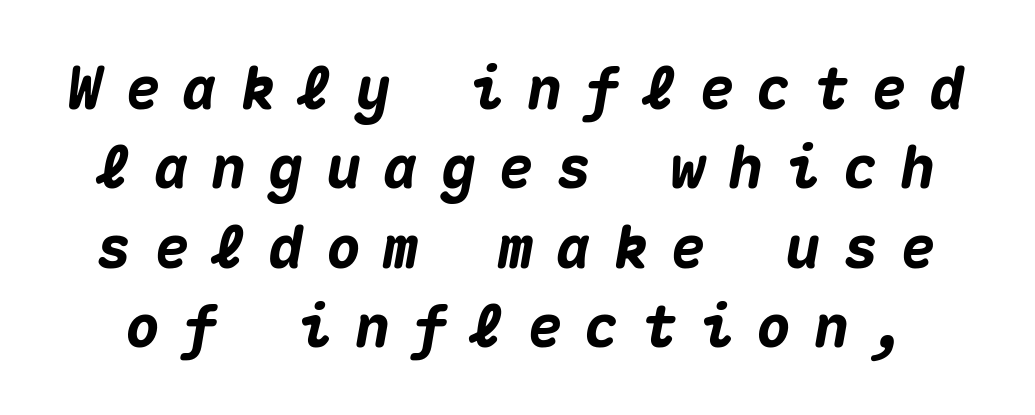
{"italic": "yes", "lean": "right", "slant_degrees": 10, "bold": "yes", "weight": "heavy", "width": "normal", "stroke_contrast": "medium", "x_height": "medium", "monospaced": "yes", "underline": "no", "line_spacing": "normal", "line_spacing_ratio": 1.37, "letter_spacing": "wide", "letter_spacing_em": 0.39, "glyph_px": 58}
